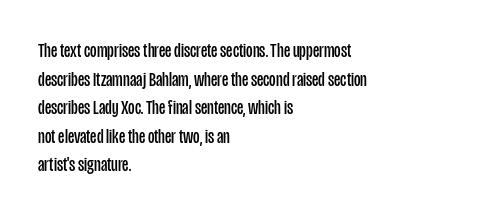
{"italic": "no", "bold": "no", "underline": "no", "align": "left", "line_spacing": "normal", "line_spacing_ratio": 1.43, "letter_spacing": "normal", "letter_spacing_em": 0.0, "glyph_px": 20}
